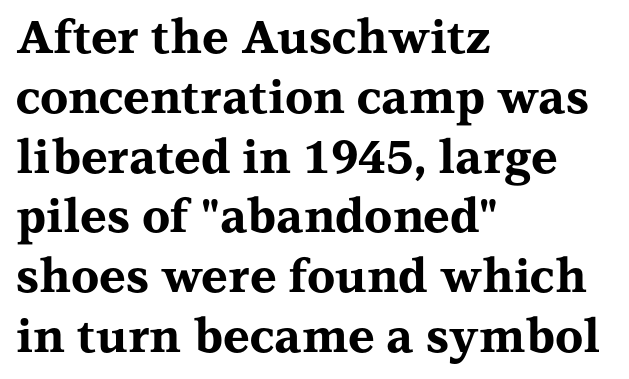
The image shows 46 px bold, wide serif type, upright; set left-aligned, normal line spacing (1.3x), normal letter spacing, not underlined; medium stroke contrast and a medium x-height.
